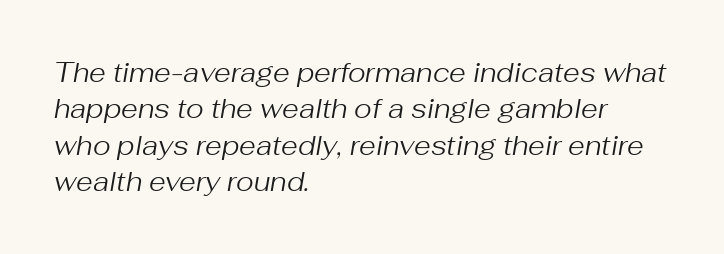
Q: Is the text bold? A: No.
Q: Is the text italic (slanted)? A: Yes, it leans right by about 10 degrees.
Q: Is the text underlined? A: No.
Q: How is the paragraph aligned? A: Left-aligned.
Q: Is the spacing between letters normal or unusually wide? A: Normal.
Q: Is the spacing between lines tight, normal or loose? A: Normal.
